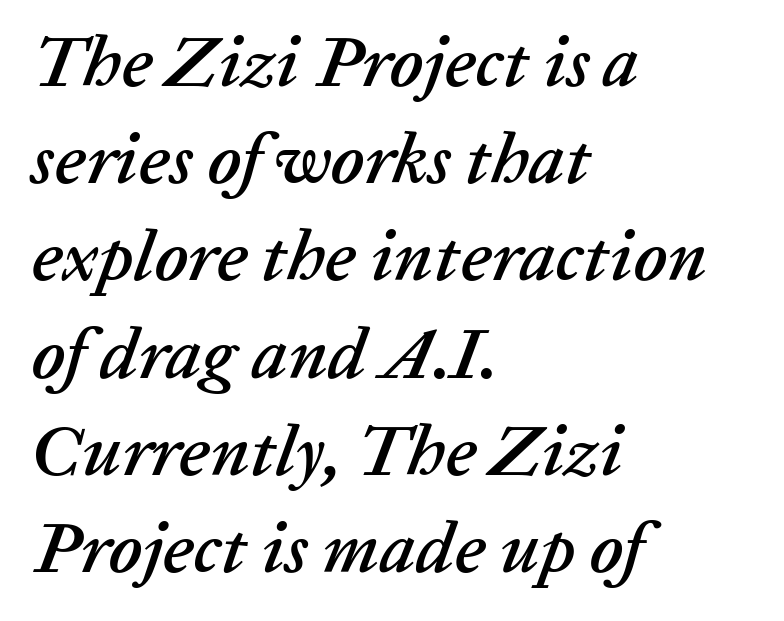
Q: Is the text italic (slanted)? A: Yes, it leans right by about 20 degrees.
Q: Is the text underlined? A: No.
Q: How is the paragraph aligned? A: Left-aligned.
Q: Is the spacing between letters normal or unusually wide? A: Normal.
Q: Is the spacing between lines tight, normal or loose? A: Normal.
Q: Width (condensed, normal, or wide)? A: Normal.
Q: Stroke contrast? A: Low.
Q: x-height? A: Medium.
Q: Monospaced? A: No.
